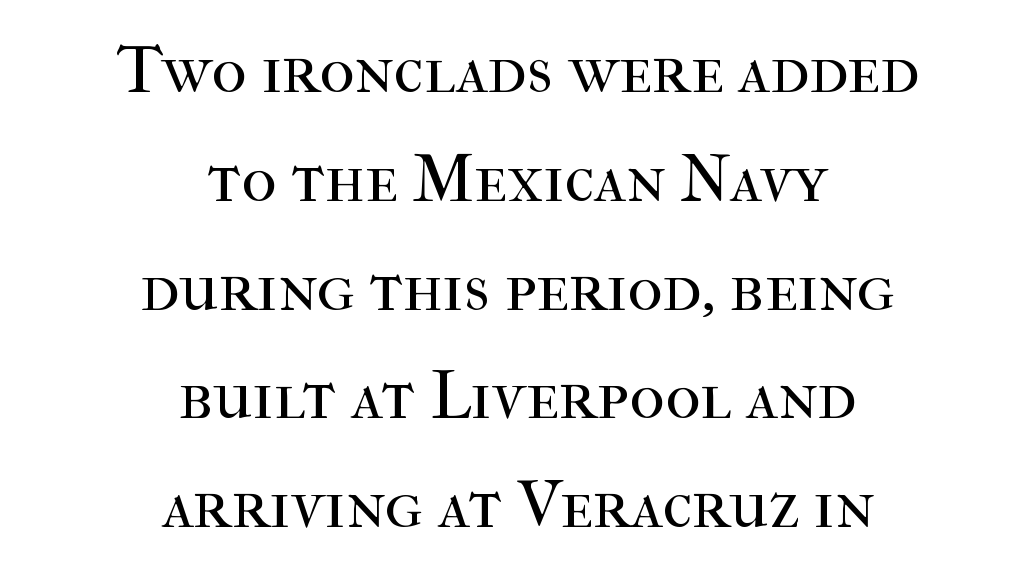
{"serif": "yes", "italic": "no", "bold": "no", "weight": "regular", "width": "normal", "stroke_contrast": "high", "x_height": "medium", "monospaced": "no", "underline": "no", "align": "center", "line_spacing": "normal", "line_spacing_ratio": 1.6, "letter_spacing": "normal", "letter_spacing_em": 0.0, "glyph_px": 68}
